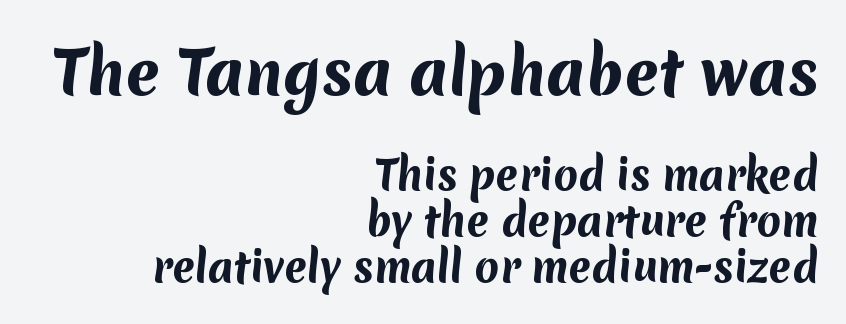
Q: Is the text bold? A: Yes.
Q: Is the typeface a serif or a sans-serif typeface? A: Sans-serif.
Q: Is the text underlined? A: No.
Q: How is the paragraph aligned? A: Right-aligned.
Q: Is the spacing between letters normal or unusually wide? A: Normal.
Q: Is the spacing between lines tight, normal or loose? A: Tight.
Q: Which block of text is set in a larger size, the first (top) or the second (bottom)? A: The first (top) one.
Q: Width (condensed, normal, or wide)? A: Normal.
Q: Stroke contrast? A: Medium.
Q: x-height? A: Medium.
Q: Monospaced? A: No.
